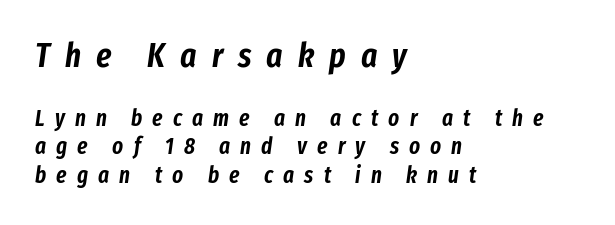
The image shows 34 px condensed type, italic (leaning right); set left-aligned, line spacing 1.23x, unusually wide letter spacing (+0.44 em), not underlined; the first (top) block is 1.48x larger; low stroke contrast and a medium x-height.
